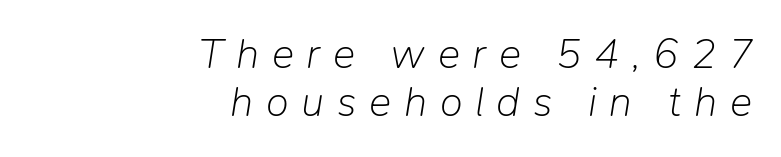
Q: Is the text bold? A: No.
Q: Is the text italic (slanted)? A: Yes, it leans right by about 9 degrees.
Q: Is the text underlined? A: No.
Q: How is the paragraph aligned? A: Right-aligned.
Q: Is the spacing between letters normal or unusually wide? A: Unusually wide.
Q: Is the spacing between lines tight, normal or loose? A: Tight.
Q: Width (condensed, normal, or wide)? A: Normal.
Q: Stroke contrast? A: Low.
Q: x-height? A: Medium.
Q: Monospaced? A: No.
